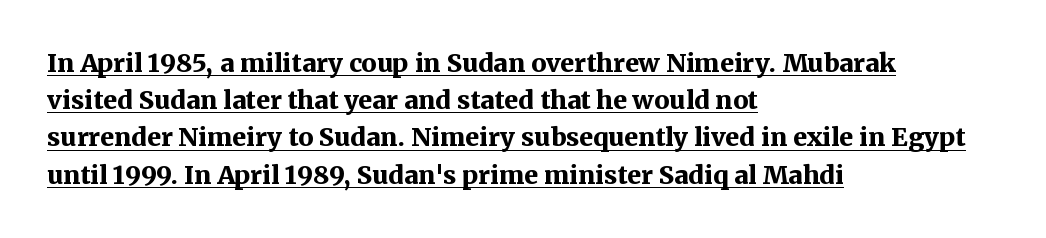
The image shows 25 px bold type, upright; set left-aligned, normal line spacing (1.49x), normal letter spacing, underlined.
